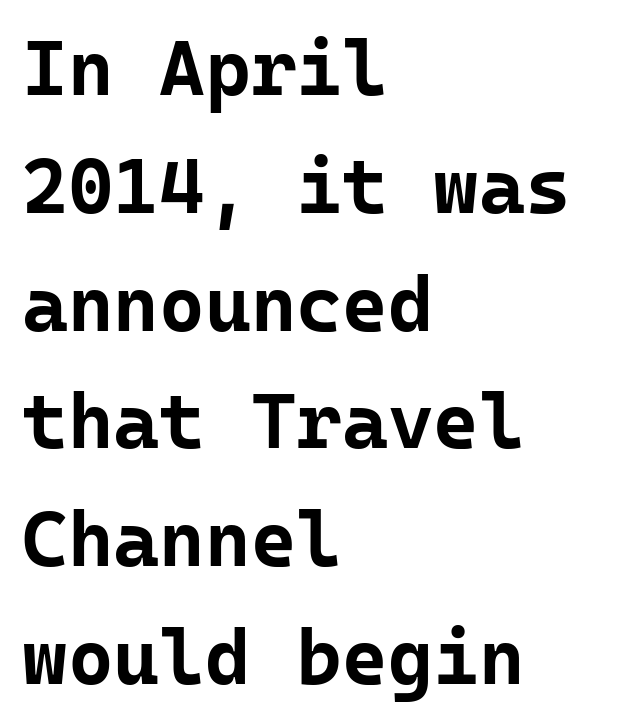
{"serif": "no", "italic": "no", "bold": "yes", "weight": "bold", "width": "normal", "stroke_contrast": "low", "x_height": "medium", "monospaced": "yes", "underline": "no", "align": "left", "line_spacing": "normal", "line_spacing_ratio": 1.51, "letter_spacing": "normal", "letter_spacing_em": 0.0, "glyph_px": 78}
